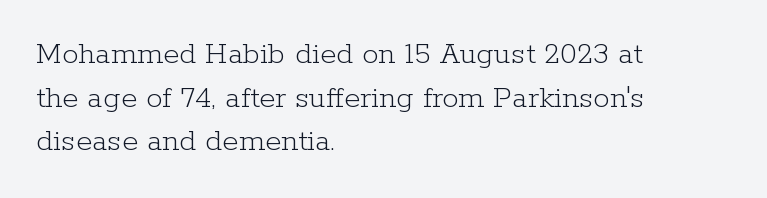
Q: Is the text bold? A: No.
Q: Is the text italic (slanted)? A: No, it is upright.
Q: Is the typeface a serif or a sans-serif typeface? A: Serif.
Q: Is the text underlined? A: No.
Q: How is the paragraph aligned? A: Left-aligned.
Q: Is the spacing between letters normal or unusually wide? A: Normal.
Q: Is the spacing between lines tight, normal or loose? A: Normal.
Q: Width (condensed, normal, or wide)? A: Normal.
Q: Stroke contrast? A: Low.
Q: x-height? A: Medium.
Q: Monospaced? A: No.
